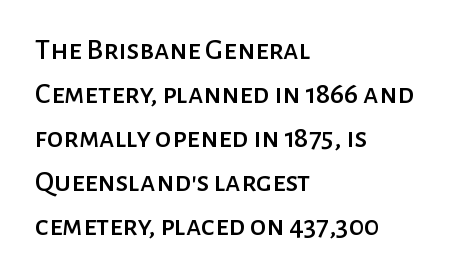
The image shows 30 px sans-serif type, upright; set left-aligned, normal line spacing (1.47x), normal letter spacing, not underlined; low stroke contrast and a medium x-height.
